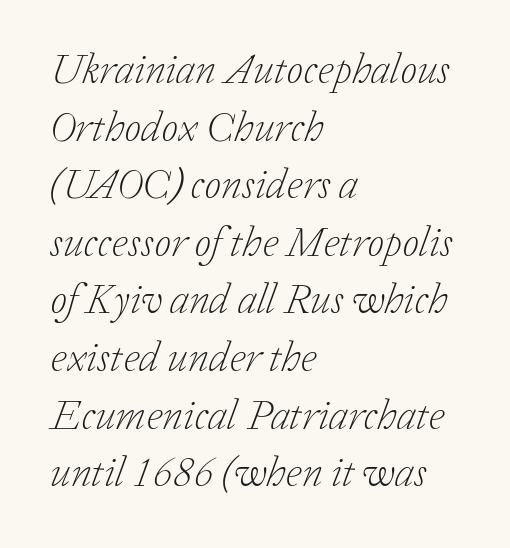
The face used here has a pronounced slope to its letters. Each letter's strokes conclude with small projecting serifs. Is this a fixed-width face? No — the glyphs have proportional, varying widths. Check the space under the baseline: it is left empty. Tracking value appears to be zero — textbook default spacing.
